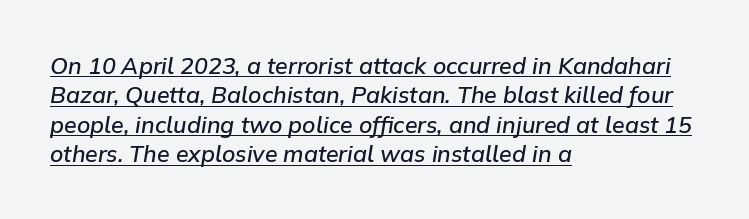
{"italic": "yes", "lean": "right", "slant_degrees": 9, "bold": "semi", "underline": "yes", "align": "left", "line_spacing": "normal", "line_spacing_ratio": 1.28, "letter_spacing": "normal", "letter_spacing_em": 0.0, "glyph_px": 23}
